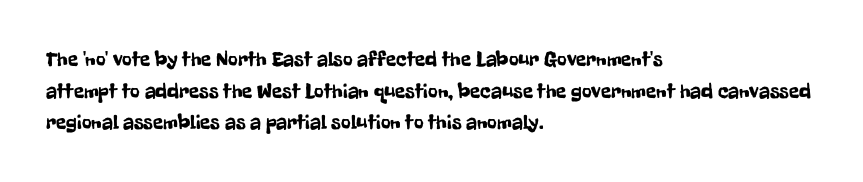
Has an underline been added? It has not. Do the letters lean? They stand straight. Notice how descenders clear the ascenders below comfortably — that's standard leading. The line texture is even and compact thanks to regular tracking.
